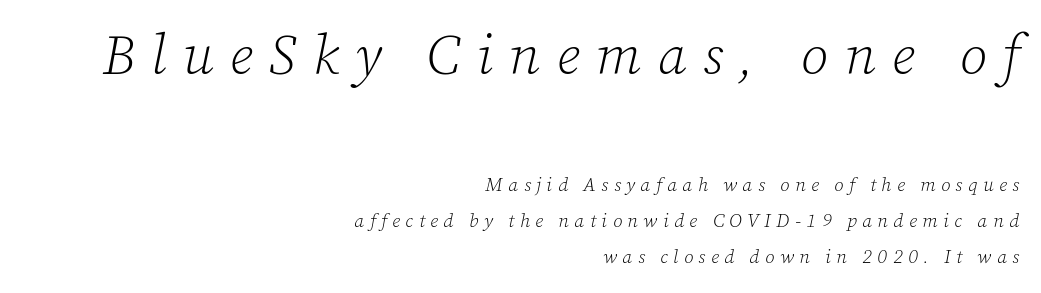
The image shows 56 px light serif type, italic (leaning right); set right-aligned, loose line spacing (1.9x), unusually wide letter spacing (+0.29 em), not underlined; the first (top) block is 2.95x larger; low stroke contrast and a medium x-height.
